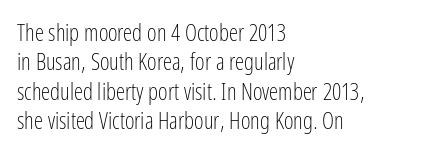
Q: Is the text bold? A: No.
Q: Is the text italic (slanted)? A: No, it is upright.
Q: Is the text underlined? A: No.
Q: How is the paragraph aligned? A: Left-aligned.
Q: Is the spacing between letters normal or unusually wide? A: Normal.
Q: Is the spacing between lines tight, normal or loose? A: Normal.
